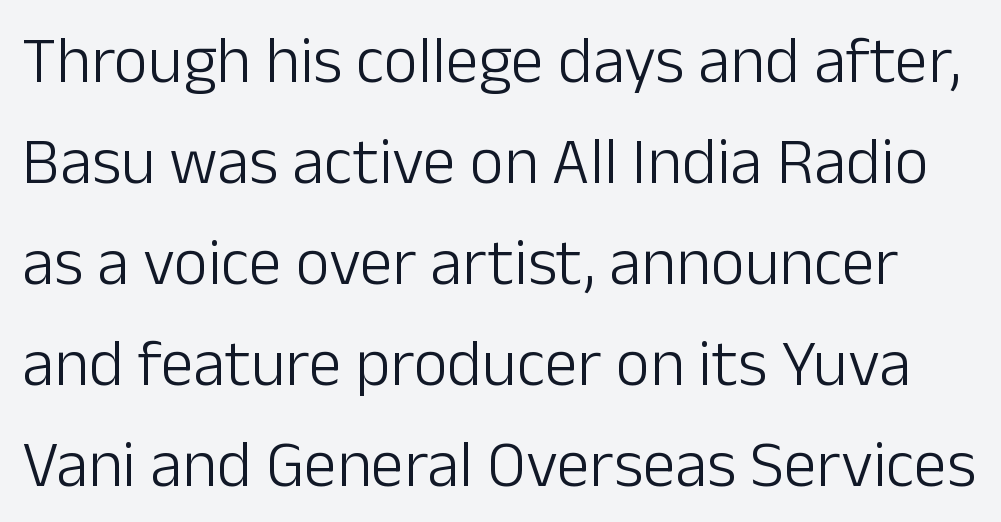
The passage shown stacks its lines at a standard gap. You could not count columns in this text — the font is proportionally spaced. Every stem runs plumb, perpendicular to the baseline. Weight: in the light-to-regular range. I'd call this a sans setting — the letters go barefoot.
